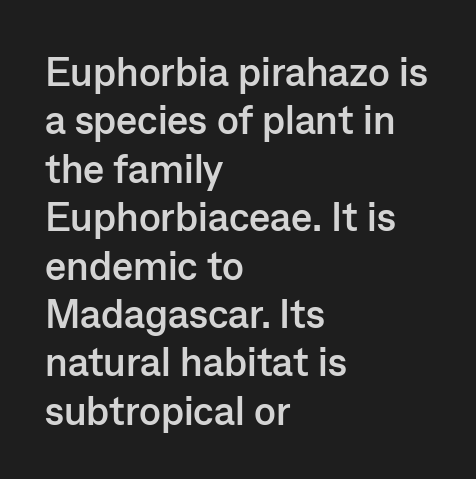
Looks like regular typesetting: each glyph gets only the width it needs. Letterform terminals end flat and unadorned throughout the passage. A typesetter would call this zero additional tracking. A bare baseline throughout the passage. Short and long lines alike share a common starting point at left. Unlike italic type, these characters show no tilt at all.
